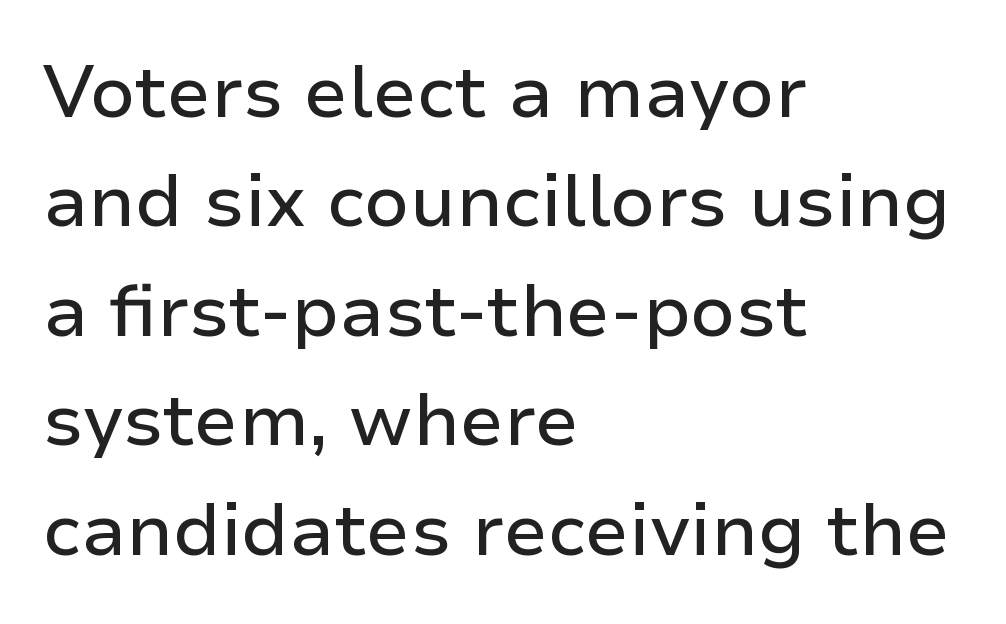
The image shows 73 px sans-serif type, upright; set left-aligned, normal line spacing (1.5x), normal letter spacing, not underlined; low stroke contrast and a medium x-height.
